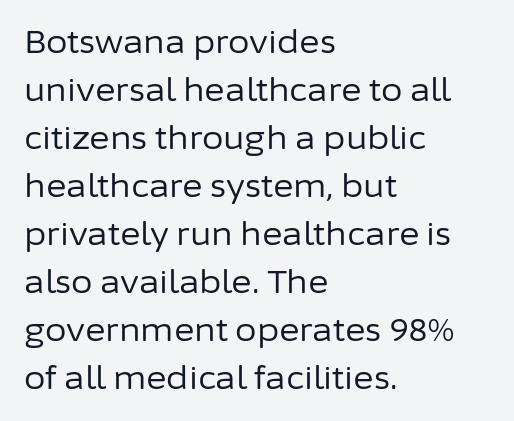
{"serif": "no", "italic": "no", "bold": "no", "weight": "regular", "width": "normal", "stroke_contrast": "low", "x_height": "medium", "monospaced": "no", "underline": "no", "align": "left", "line_spacing": "normal", "line_spacing_ratio": 1.55, "letter_spacing": "normal", "letter_spacing_em": 0.0, "glyph_px": 31}
